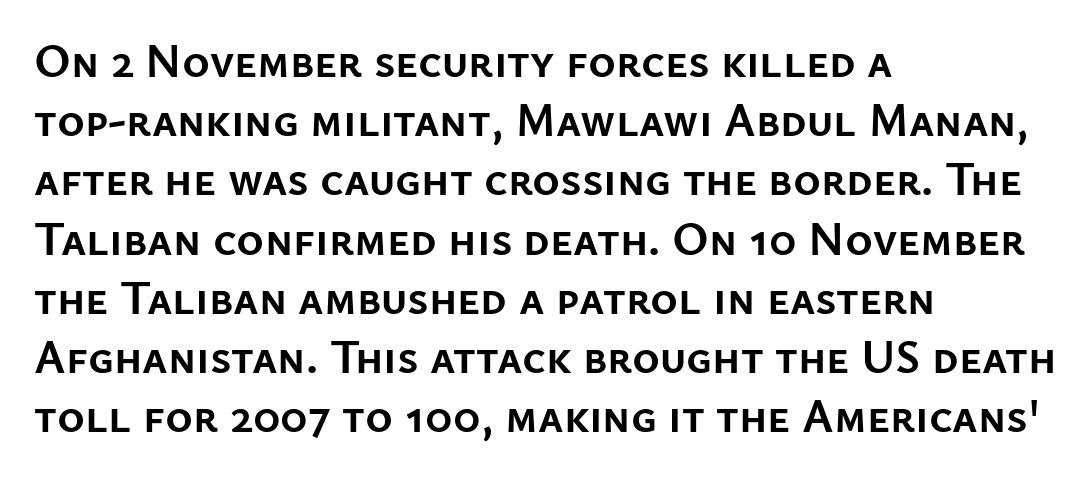
The image shows 47 px semibold sans-serif type, upright; set left-aligned, normal line spacing (1.26x), normal letter spacing, not underlined; low stroke contrast and a medium x-height.
